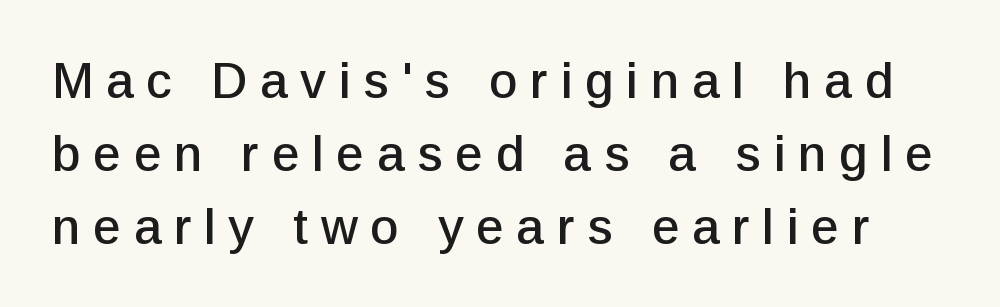
Varying glyph widths throughout — classic text-font behaviour. Compared with typical body copy, the letter spacing here is much looser. No italicization has been applied; the sample stays upright. Rows of type keep a routine distance in the vertical direction. You can tell from the bare stems that sans-serif type was used. The strip under each line holds only bare page.
